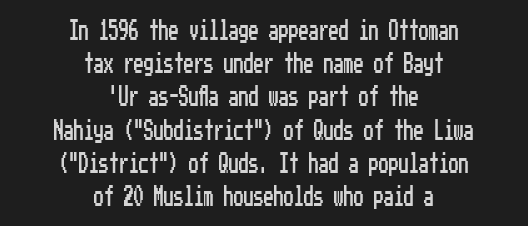
Q: Is the text italic (slanted)? A: No, it is upright.
Q: Is the text underlined? A: No.
Q: How is the paragraph aligned? A: Centered.
Q: Is the spacing between letters normal or unusually wide? A: Normal.
Q: Is the spacing between lines tight, normal or loose? A: Normal.
